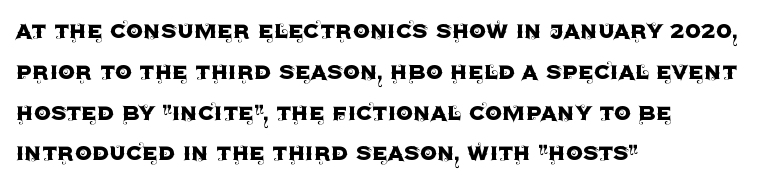
Q: Is the text italic (slanted)? A: No, it is upright.
Q: Is the text underlined? A: No.
Q: How is the paragraph aligned? A: Left-aligned.
Q: Is the spacing between letters normal or unusually wide? A: Normal.
Q: Is the spacing between lines tight, normal or loose? A: Normal.
